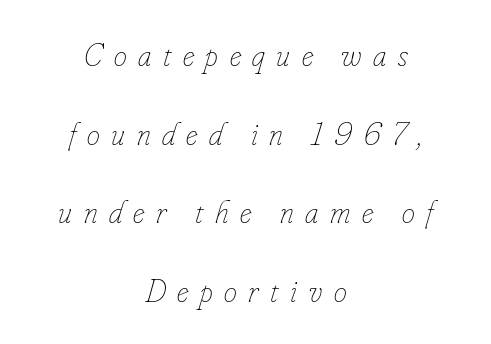
{"italic": "yes", "lean": "right", "slant_degrees": 16, "bold": "no", "weight": "thin", "width": "condensed", "stroke_contrast": "low", "x_height": "small", "monospaced": "no", "underline": "no", "align": "center", "line_spacing": "loose", "line_spacing_ratio": 2.38, "letter_spacing": "wide", "letter_spacing_em": 0.35, "glyph_px": 33}
